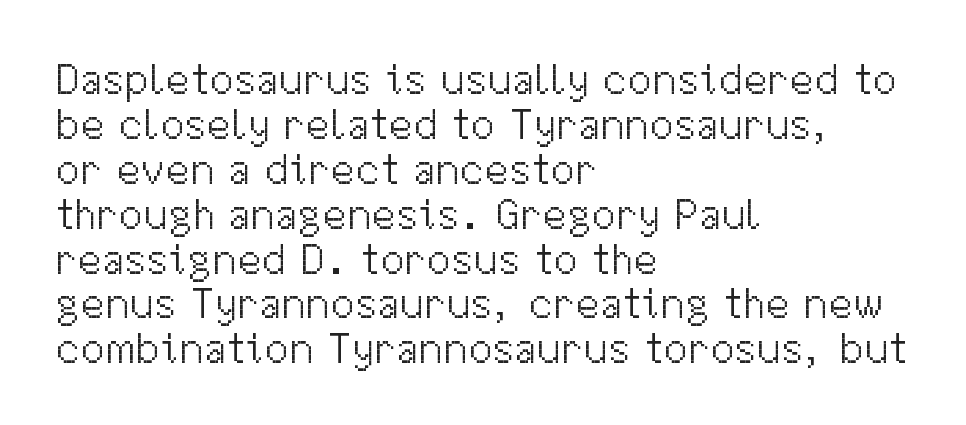
The image shows 44 px light sans-serif type, upright; set left-aligned, tight line spacing (1.02x), normal letter spacing, not underlined; medium stroke contrast and a medium x-height.
